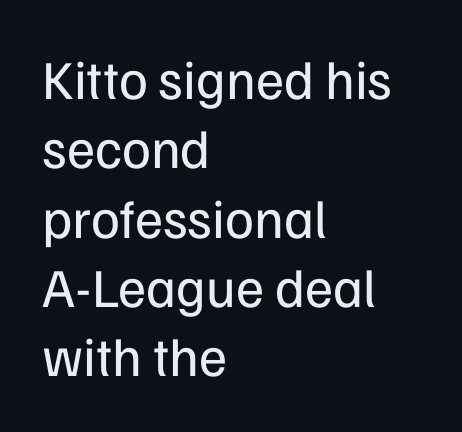
These lines keep a tight, regular rhythm from letter to letter. You could not count columns in this text — the font is proportionally spaced. This reads as an unemphasized weight, regular at the heaviest. Horizontally, the lines are justified to the leading edge only.
